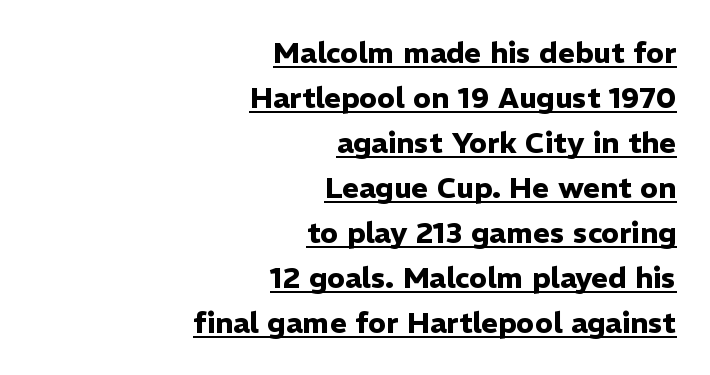
{"serif": "no", "italic": "no", "bold": "yes", "weight": "heavy", "width": "normal", "stroke_contrast": "low", "x_height": "medium", "monospaced": "no", "underline": "yes", "align": "right", "line_spacing": "normal", "line_spacing_ratio": 1.55, "letter_spacing": "normal", "letter_spacing_em": 0.0, "glyph_px": 29}
